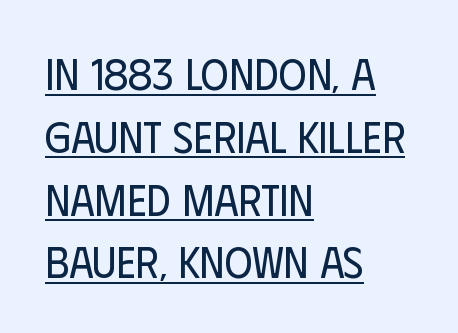
Q: Is the text bold? A: No.
Q: Is the text italic (slanted)? A: No, it is upright.
Q: Is the typeface a serif or a sans-serif typeface? A: Sans-serif.
Q: Is the text underlined? A: Yes.
Q: How is the paragraph aligned? A: Left-aligned.
Q: Is the spacing between letters normal or unusually wide? A: Normal.
Q: Is the spacing between lines tight, normal or loose? A: Normal.
Q: Width (condensed, normal, or wide)? A: Condensed.
Q: Stroke contrast? A: Low.
Q: x-height? A: Large.
Q: Monospaced? A: No.
